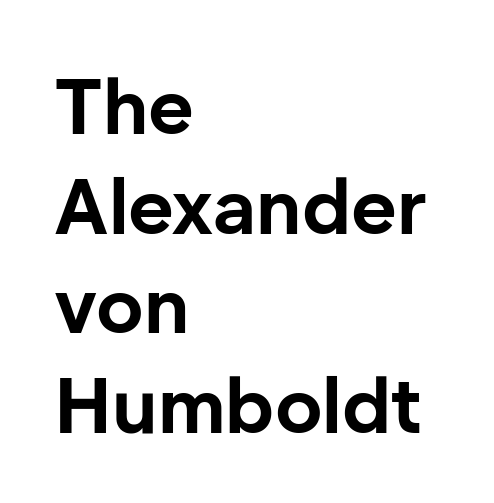
Q: Is the text bold? A: Yes.
Q: Is the text italic (slanted)? A: No, it is upright.
Q: Is the typeface a serif or a sans-serif typeface? A: Sans-serif.
Q: Is the text underlined? A: No.
Q: How is the paragraph aligned? A: Left-aligned.
Q: Is the spacing between letters normal or unusually wide? A: Normal.
Q: Is the spacing between lines tight, normal or loose? A: Normal.
Q: Width (condensed, normal, or wide)? A: Normal.
Q: Stroke contrast? A: Low.
Q: x-height? A: Medium.
Q: Monospaced? A: No.
